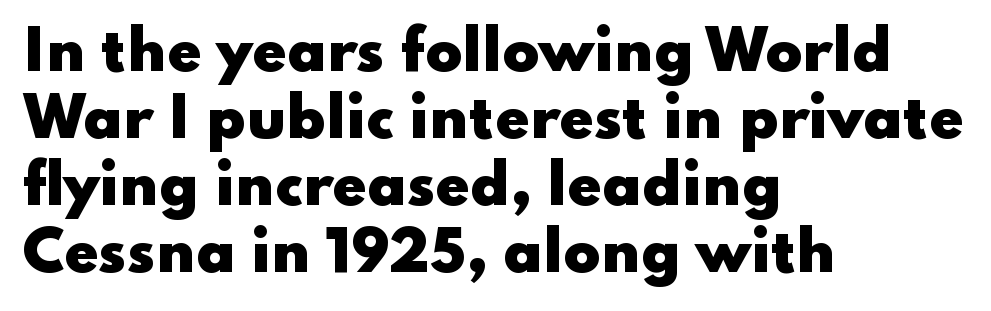
Does the type have serifs? No, each stem ends abruptly. You can tell it's not italic because the verticals are truly vertical. The passage is arranged the way most books set body copy — flush left. As a designer I'd log this as weight 700, bold. Spacing verdict: proportional, widths tailored to each character. Each word holds together tightly as a unit, with standard inter-letter gaps.
